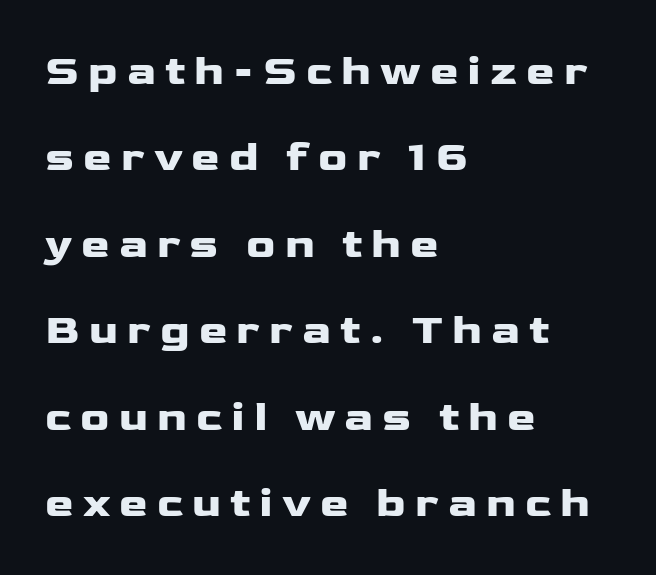
{"serif": "no", "italic": "no", "bold": "yes", "weight": "heavy", "width": "wide", "stroke_contrast": "low", "x_height": "medium", "monospaced": "no", "underline": "no", "align": "left", "line_spacing": "loose", "line_spacing_ratio": 2.01, "letter_spacing": "wide", "letter_spacing_em": 0.21, "glyph_px": 43}
